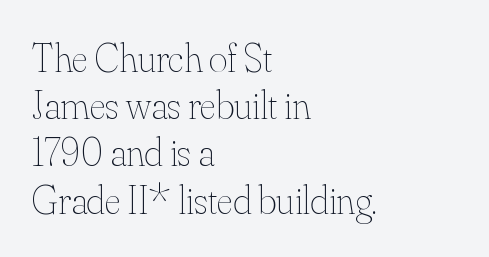
{"italic": "no", "bold": "no", "weight": "thin", "width": "normal", "stroke_contrast": "medium", "x_height": "small", "monospaced": "no", "underline": "no", "align": "left", "line_spacing_ratio": 1.18, "letter_spacing": "normal", "letter_spacing_em": 0.0, "glyph_px": 40}
